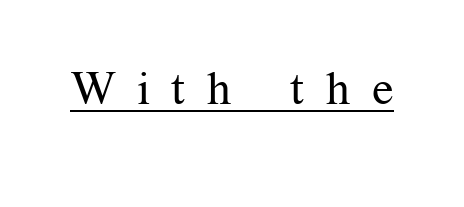
Q: Is the text bold? A: No.
Q: Is the text italic (slanted)? A: No, it is upright.
Q: Is the typeface a serif or a sans-serif typeface? A: Serif.
Q: Is the text underlined? A: Yes.
Q: Is the spacing between letters normal or unusually wide? A: Unusually wide.
Q: Width (condensed, normal, or wide)? A: Normal.
Q: Stroke contrast? A: Medium.
Q: x-height? A: Medium.
Q: Monospaced? A: No.
